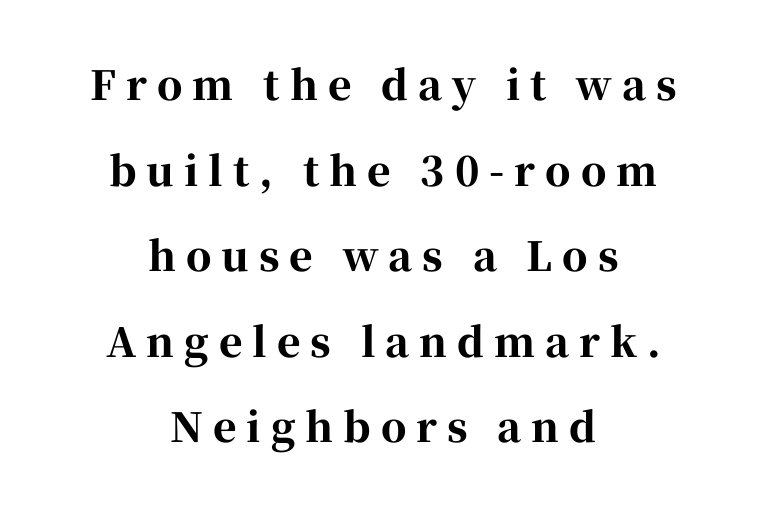
{"serif": "yes", "italic": "no", "bold": "yes", "weight": "bold", "width": "normal", "stroke_contrast": "high", "x_height": "medium", "monospaced": "no", "underline": "no", "align": "center", "line_spacing": "loose", "line_spacing_ratio": 2.14, "letter_spacing": "wide", "letter_spacing_em": 0.25, "glyph_px": 40}
